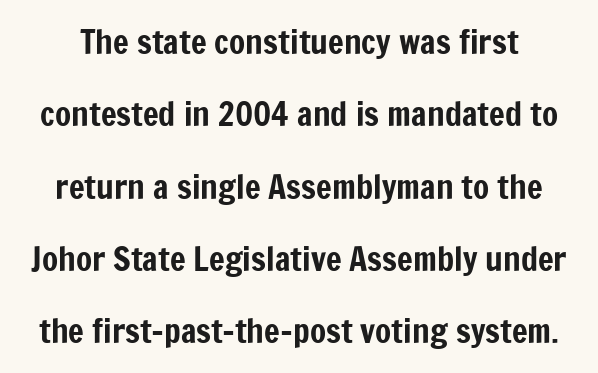
Q: Is the text italic (slanted)? A: No, it is upright.
Q: Is the typeface a serif or a sans-serif typeface? A: Sans-serif.
Q: Is the text underlined? A: No.
Q: Is the spacing between letters normal or unusually wide? A: Normal.
Q: Is the spacing between lines tight, normal or loose? A: Loose.
Q: Width (condensed, normal, or wide)? A: Condensed.
Q: Stroke contrast? A: Low.
Q: x-height? A: Medium.
Q: Monospaced? A: No.
